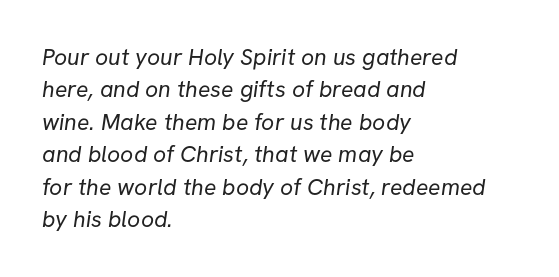
Successive baselines arrive at the customary interval. Standard letterfit; no display-style spreading of the glyphs. Any mark beneath the type? The region is blank. Every row of glyphs begins at an identical x-position on the left. The weight tops out at a normal text grade.
